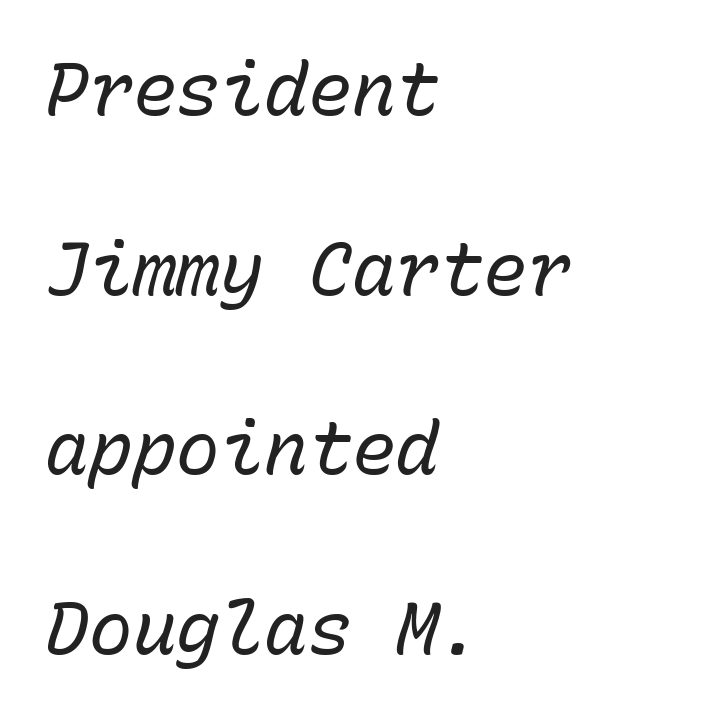
Compared with typical body copy, the letter spacing here is the same. Decoration check: the copy has no underline. Does the lettering tilt? It does — this is italic. One glance says open: line gaps are wider than usual. A quiet, ordinary-to-light weight characterises the typeface.
